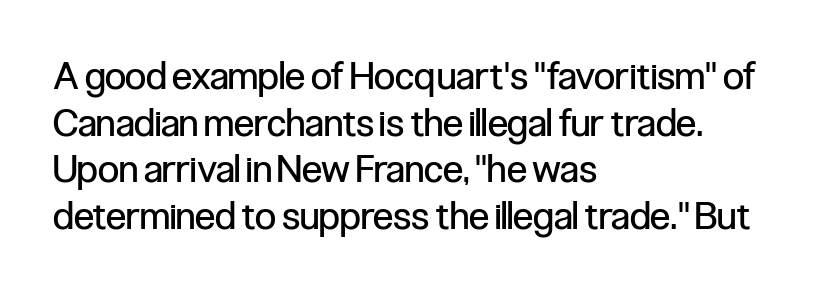
Q: Is the text bold? A: No.
Q: Is the text italic (slanted)? A: No, it is upright.
Q: Is the typeface a serif or a sans-serif typeface? A: Sans-serif.
Q: Is the text underlined? A: No.
Q: How is the paragraph aligned? A: Left-aligned.
Q: Is the spacing between letters normal or unusually wide? A: Normal.
Q: Width (condensed, normal, or wide)? A: Condensed.
Q: Stroke contrast? A: Low.
Q: x-height? A: Medium.
Q: Monospaced? A: No.
